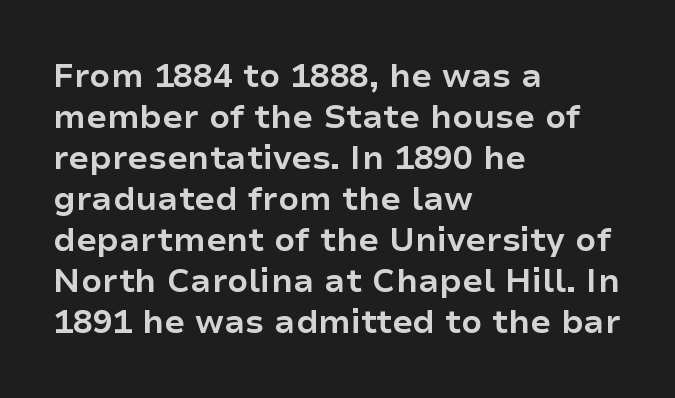
Q: Is the text bold? A: Yes.
Q: Is the text italic (slanted)? A: No, it is upright.
Q: Is the typeface a serif or a sans-serif typeface? A: Sans-serif.
Q: Is the text underlined? A: No.
Q: How is the paragraph aligned? A: Left-aligned.
Q: Is the spacing between letters normal or unusually wide? A: Normal.
Q: Width (condensed, normal, or wide)? A: Normal.
Q: Stroke contrast? A: Low.
Q: x-height? A: Medium.
Q: Monospaced? A: No.
